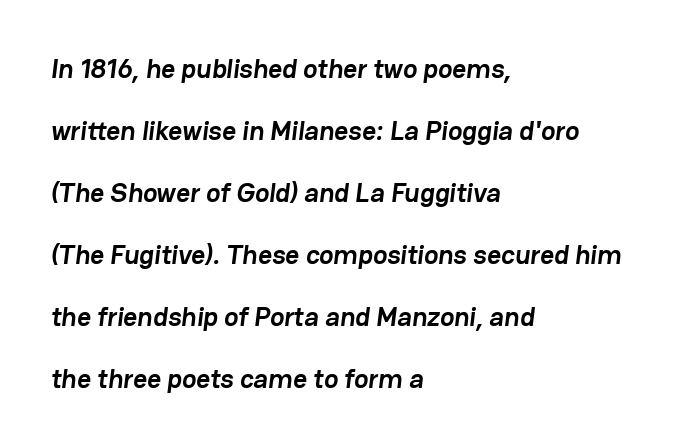
Standard letterfit; no display-style spreading of the glyphs. Has an underline been added? It has not. The typesetting leans heavy: a genuine bold. The text block is weighted toward the left margin, trailing off unevenly rightward. The leading is generous, giving the passage an open texture.
